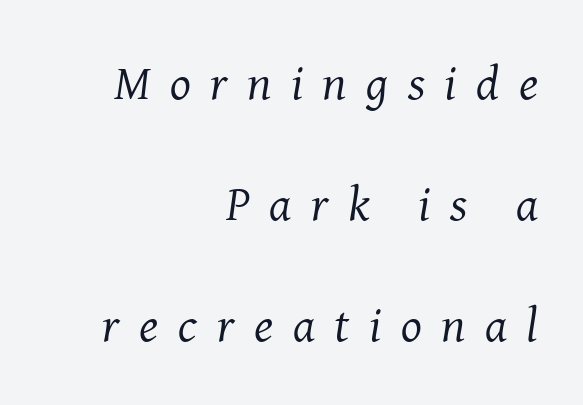
Q: Is the text bold? A: No.
Q: Is the text italic (slanted)? A: Yes, it leans right by about 8 degrees.
Q: Is the typeface a serif or a sans-serif typeface? A: Serif.
Q: Is the text underlined? A: No.
Q: How is the paragraph aligned? A: Right-aligned.
Q: Is the spacing between letters normal or unusually wide? A: Unusually wide.
Q: Is the spacing between lines tight, normal or loose? A: Loose.
Q: Width (condensed, normal, or wide)? A: Normal.
Q: Stroke contrast? A: Medium.
Q: x-height? A: Medium.
Q: Monospaced? A: No.
